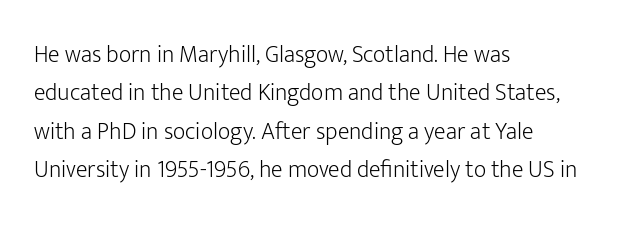
The image shows 24 px text type, upright; set left-aligned, normal line spacing (1.6x), normal letter spacing, not underlined.
